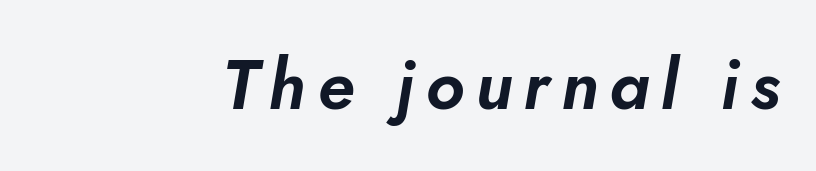
Q: Is the text italic (slanted)? A: Yes, it leans right by about 10 degrees.
Q: Is the text underlined? A: No.
Q: Width (condensed, normal, or wide)? A: Normal.
Q: Stroke contrast? A: Low.
Q: x-height? A: Small.
Q: Monospaced? A: No.
